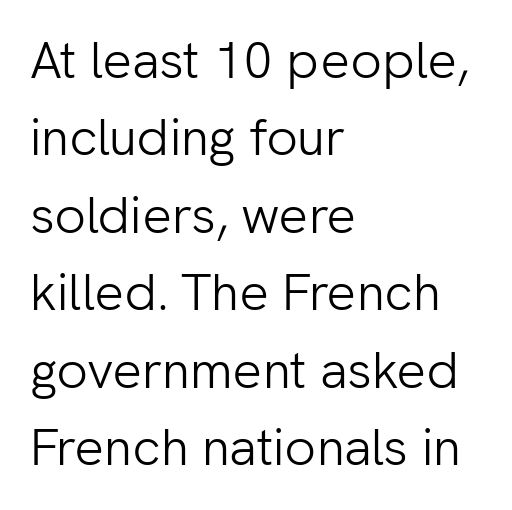
The image shows 52 px light sans-serif type, upright; set left-aligned, normal line spacing (1.49x), normal letter spacing, not underlined; low stroke contrast and a medium x-height.
